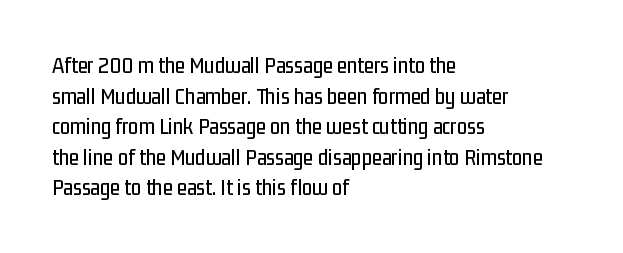
The image shows 23 px text type, upright; set left-aligned, normal line spacing (1.33x), normal letter spacing, not underlined.
